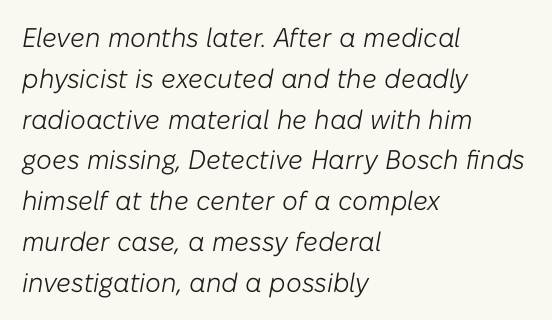
{"italic": "yes", "lean": "right", "slant_degrees": 10, "bold": "no", "underline": "no", "align": "left", "line_spacing": "normal", "line_spacing_ratio": 1.51, "letter_spacing": "normal", "letter_spacing_em": 0.0, "glyph_px": 27}
